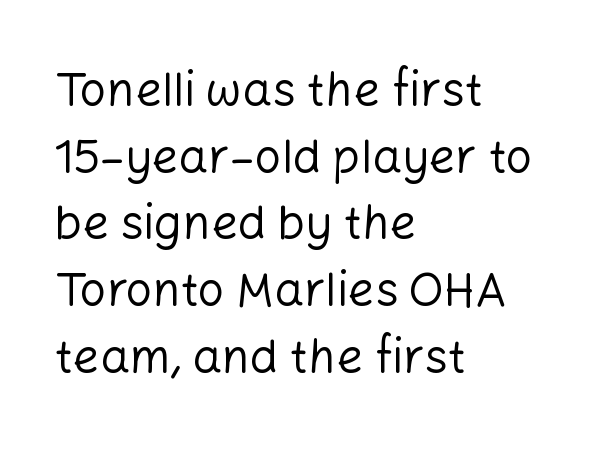
A quiet, ordinary-to-light weight characterises the typeface. Compared with a centered layout, this one pins lines to the left instead. Every stem runs plumb, perpendicular to the baseline. Only glyphs here, with clear space below each row. Are there feet on the stems? There aren't — it's a sans. Line spacing here is normal.
